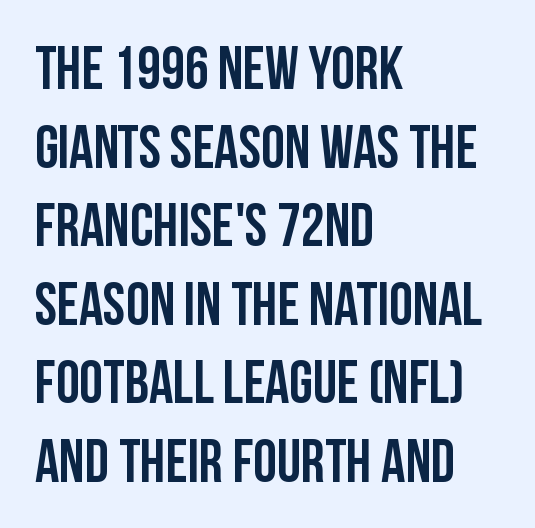
{"serif": "no", "italic": "no", "bold": "yes", "weight": "semibold", "width": "condensed", "stroke_contrast": "low", "x_height": "large", "monospaced": "no", "underline": "no", "align": "left", "line_spacing": "normal", "line_spacing_ratio": 1.31, "letter_spacing": "normal", "letter_spacing_em": 0.0, "glyph_px": 60}
